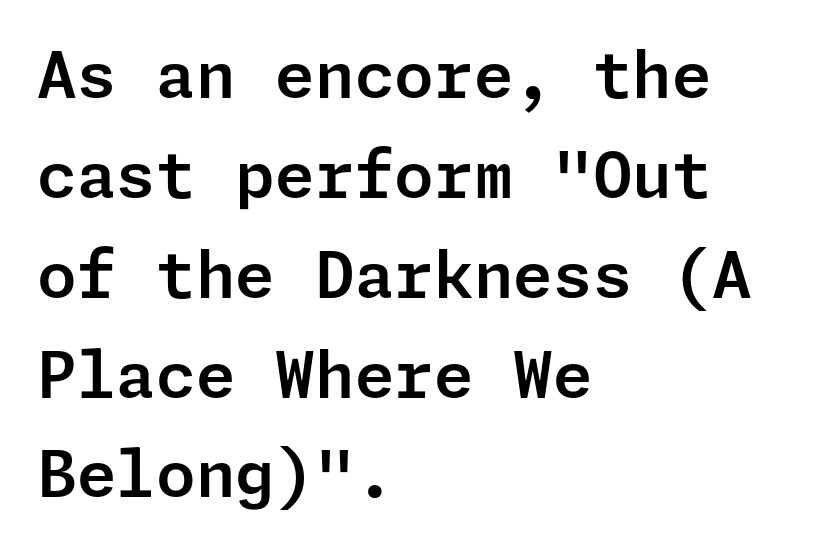
One glance says typical: line gaps are just what's usual. Notice how the stems are strictly vertical — no italics here. What stands out about the letter spacing? Nothing — it is the standard amount. Look at the bottom of the vertical strokes: they stop flat, with no serifs.
